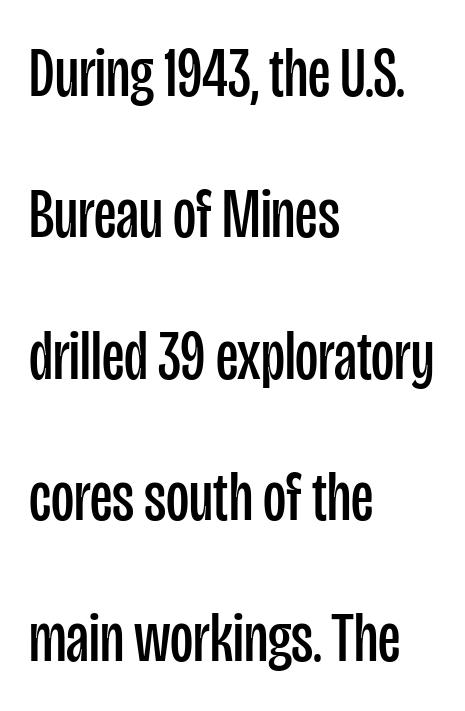
Serifs: no, the terminals of the letterforms are clean. No word sits above an underline. Rows of type keep a wide berth in the vertical direction. The face used here is proportionally spaced, like ordinary book or web type. Horizontally, the lines are justified to the leading edge only. Stem width sits at or under what a default text font uses.
